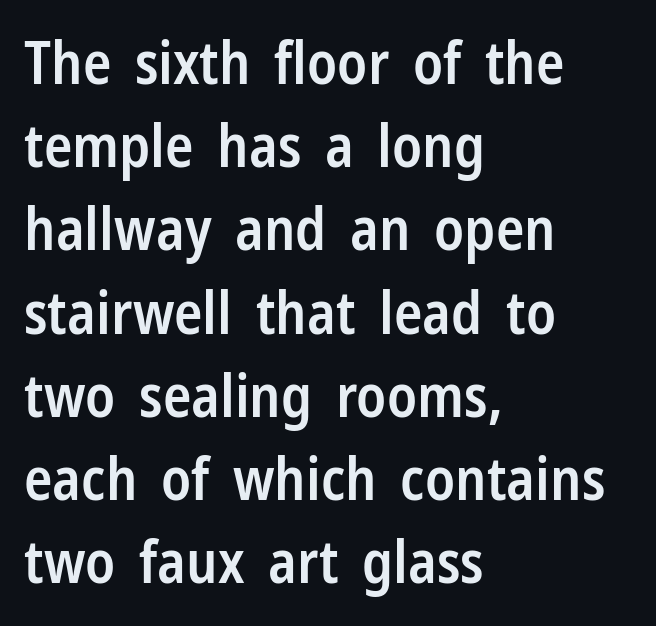
The passage shown is semibold, sitting just below true bold. The ragged edge is on the right, which tells us the setting is flush left. Does the leading feel generous? No, just average. A typesetter would call this proportional, since set widths differ per character.
